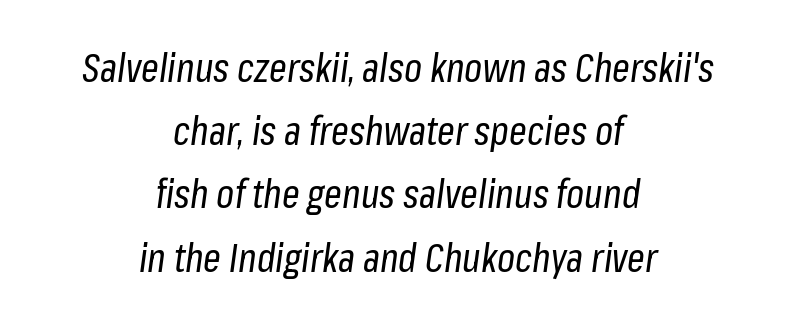
A typesetter would call this proportional, since set widths differ per character. Notice how descenders clear the ascenders below comfortably — that's standard leading. The whitespace from short lines is split evenly between both sides. Nothing unusual about the tracking: characters are spaced as the font intends.
